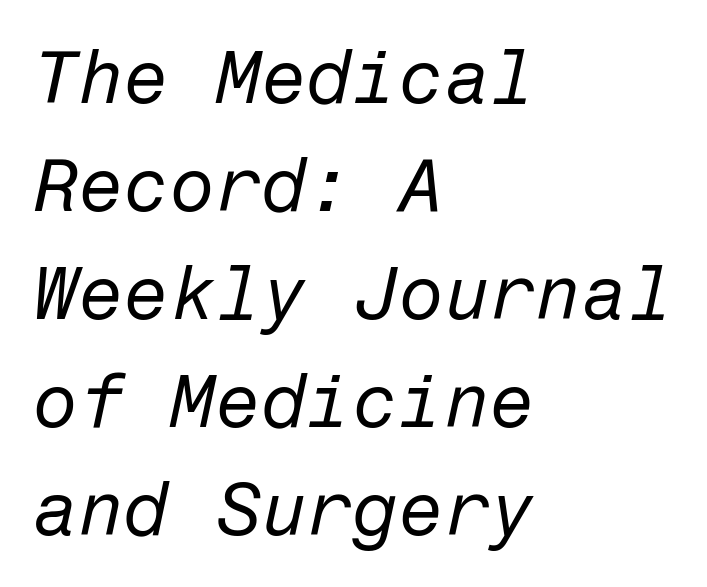
The words here are not underlined. The leading is moderate, giving the passage an even texture. A light-to-regular cut is what we see here. The compositor pushed each line to the left boundary.
